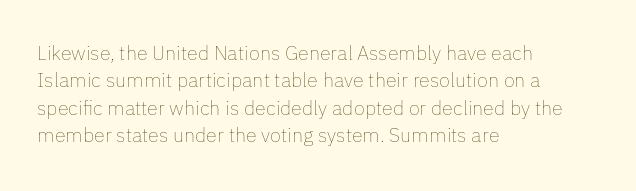
The image shows 20 px text type, upright; set left-aligned, normal line spacing (1.37x), normal letter spacing, not underlined.
